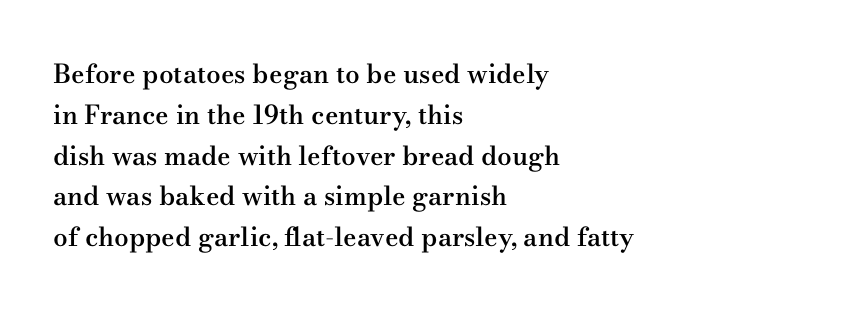
Q: Is the text bold? A: Semi-bold.
Q: Is the text italic (slanted)? A: No, it is upright.
Q: Is the text underlined? A: No.
Q: How is the paragraph aligned? A: Left-aligned.
Q: Is the spacing between letters normal or unusually wide? A: Normal.
Q: Is the spacing between lines tight, normal or loose? A: Normal.
